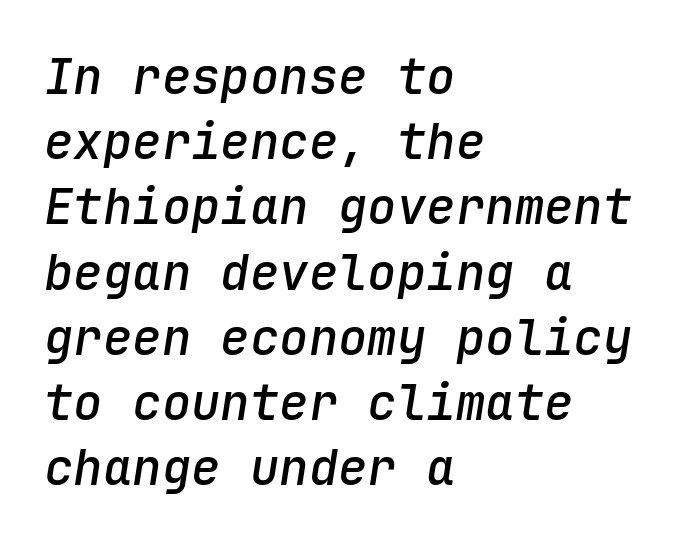
Italic: yes, the glyphs are oblique. Every character here occupies the same horizontal width, giving the sample a typewriter-like rhythm. The typesetting leans somewhat heavy: a semibold. One-word summary of the alignment: left. Plain, unruled lines of type. Tracking here is standard; glyphs follow each other at the usual distance.
